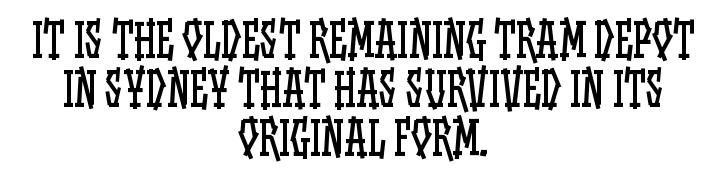
Horizontal alignment here is central, giving a formal, balanced look. Heft: none added — not bold. Nobody touched the tracking dial on this one. Style check: upright. Baseline-to-baseline distance is barely more than the letter height.
